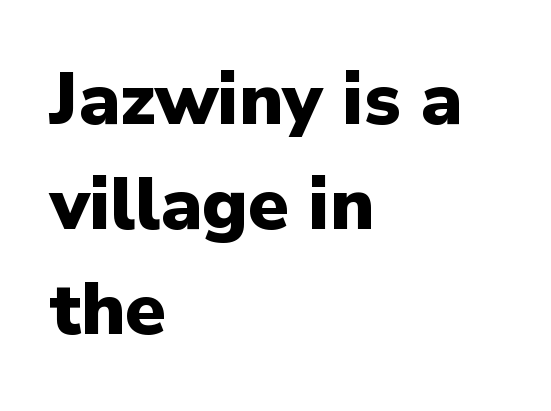
A clean baseline with only descenders dipping below it. The rendering anchors every line to the left-hand side. Horizontal bands of white between lines are of average thickness. Note: no serifs on the glyphs.
